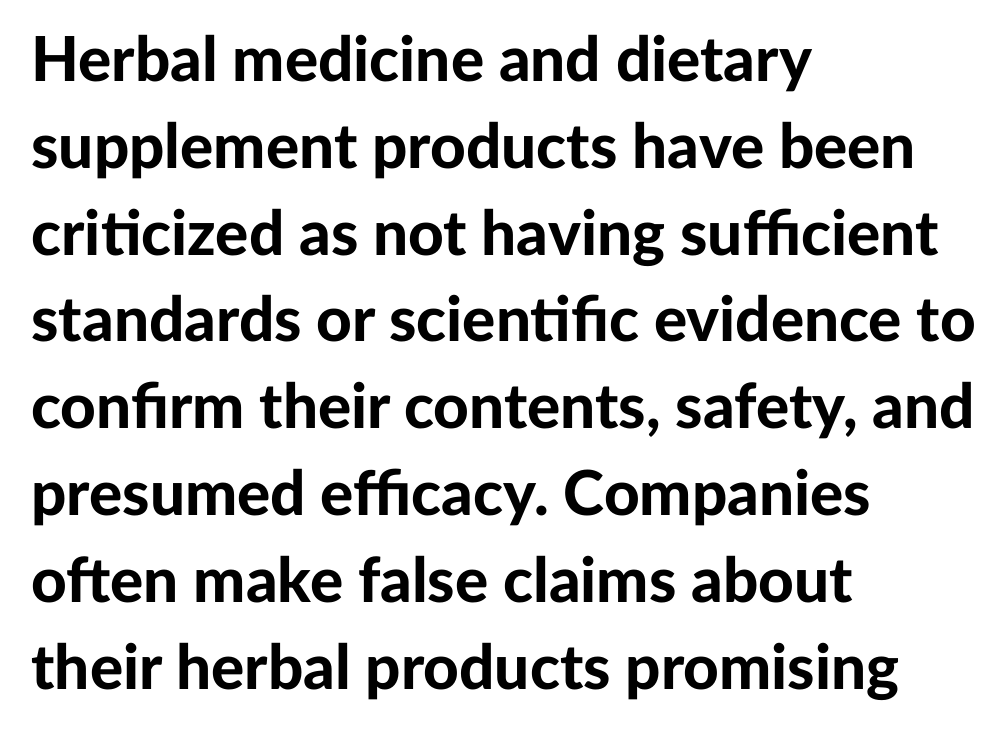
The letters sit at their default tracking, neither squeezed nor spread. Teacher's note: observe the even left margin — that is flush-left alignment. Weight check: bold — yes, fully. The font's upright variant was chosen for this text. Each new line begins a customary step beneath the previous one. A sans-serif font was chosen for this passage.
